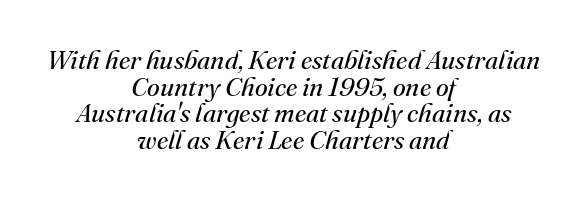
The image shows 26 px text type, italic (leaning right); set centered, tight line spacing (1.02x), normal letter spacing, not underlined.
